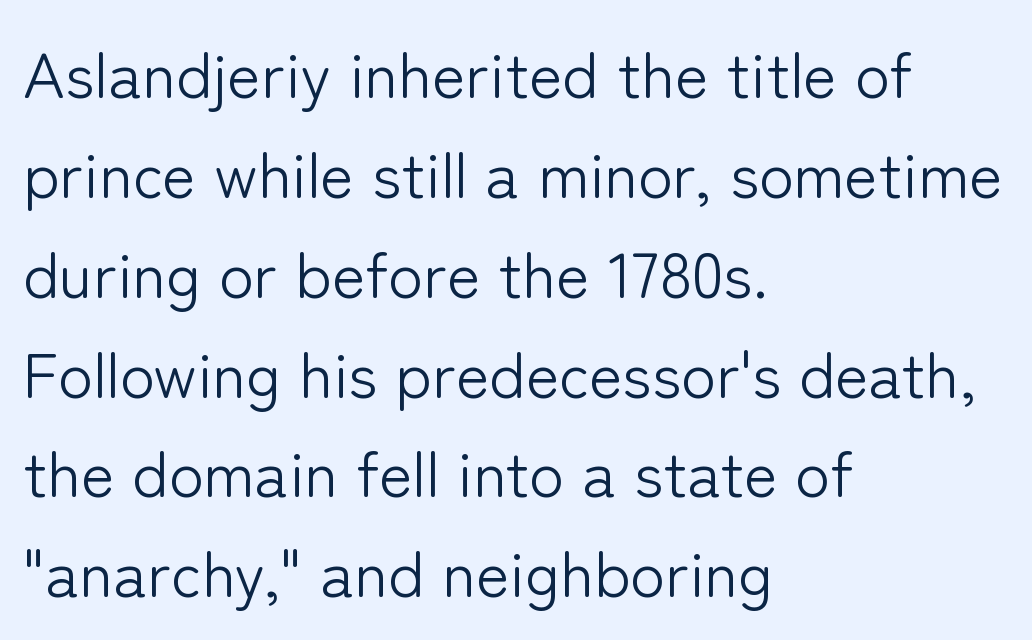
{"serif": "no", "italic": "no", "bold": "no", "weight": "light", "width": "normal", "stroke_contrast": "low", "x_height": "medium", "monospaced": "no", "underline": "no", "align": "left", "line_spacing": "normal", "line_spacing_ratio": 1.56, "letter_spacing": "normal", "letter_spacing_em": 0.0, "glyph_px": 64}
